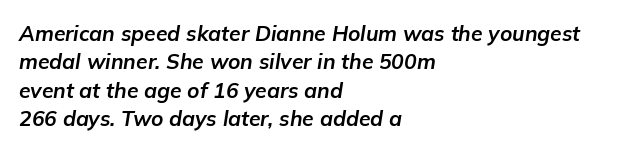
{"italic": "yes", "lean": "right", "slant_degrees": 9, "bold": "yes", "underline": "no", "align": "left", "line_spacing": "normal", "line_spacing_ratio": 1.35, "letter_spacing": "normal", "letter_spacing_em": 0.0, "glyph_px": 21}
